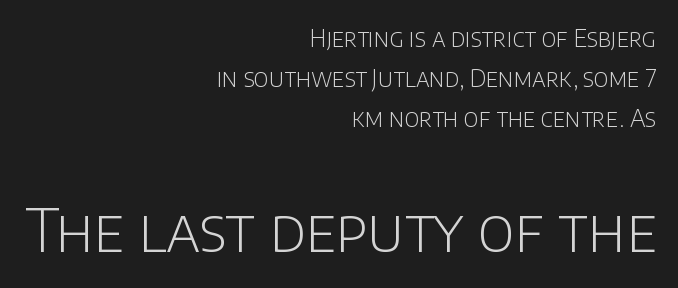
The image shows 60 px light sans-serif type, upright; set right-aligned, normal line spacing (1.66x), normal letter spacing, not underlined; the second (bottom) block is 2.5x larger; low stroke contrast and a large x-height.
